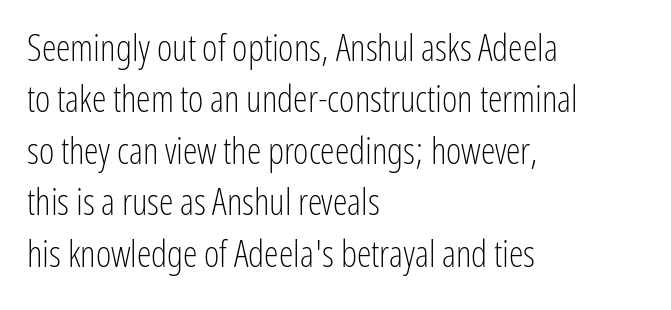
This is roman type, the default non-slanted kind. The gap between lines stays unmarked. The line texture is even and compact thanks to regular tracking. Vertically, the passage feels balanced, rows spaced as you'd expect. The rendering uses natural spacing where letterforms have individual widths.
